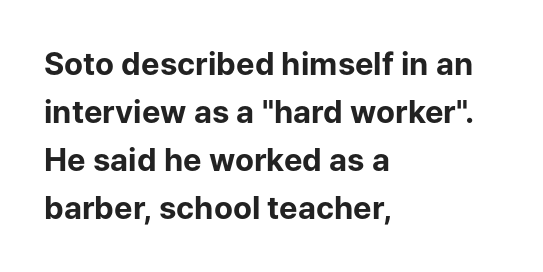
Q: Is the text bold? A: Yes.
Q: Is the text italic (slanted)? A: No, it is upright.
Q: Is the typeface a serif or a sans-serif typeface? A: Sans-serif.
Q: Is the text underlined? A: No.
Q: How is the paragraph aligned? A: Left-aligned.
Q: Is the spacing between letters normal or unusually wide? A: Normal.
Q: Is the spacing between lines tight, normal or loose? A: Normal.
Q: Width (condensed, normal, or wide)? A: Normal.
Q: Stroke contrast? A: Low.
Q: x-height? A: Medium.
Q: Monospaced? A: No.
